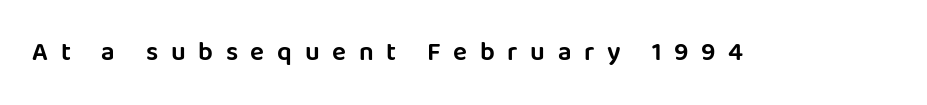
{"italic": "no", "underline": "no", "letter_spacing": "wide", "letter_spacing_em": 0.49, "glyph_px": 26}
